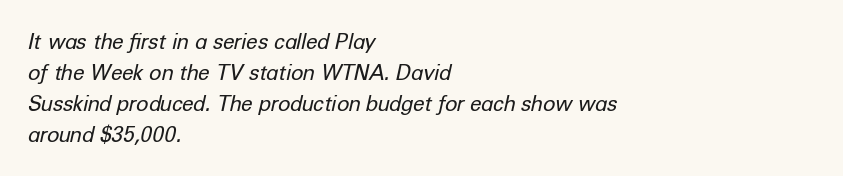
Q: Is the text bold? A: No.
Q: Is the text italic (slanted)? A: Yes, it leans right by about 12 degrees.
Q: Is the text underlined? A: No.
Q: How is the paragraph aligned? A: Left-aligned.
Q: Is the spacing between letters normal or unusually wide? A: Normal.
Q: Is the spacing between lines tight, normal or loose? A: Normal.
